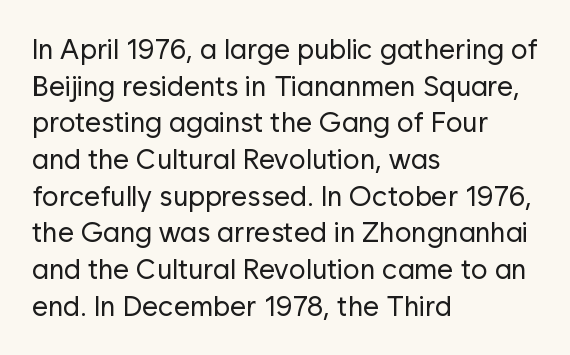
Q: Is the text bold? A: No.
Q: Is the text italic (slanted)? A: No, it is upright.
Q: Is the typeface a serif or a sans-serif typeface? A: Sans-serif.
Q: Is the text underlined? A: No.
Q: How is the paragraph aligned? A: Left-aligned.
Q: Is the spacing between letters normal or unusually wide? A: Normal.
Q: Is the spacing between lines tight, normal or loose? A: Normal.
Q: Width (condensed, normal, or wide)? A: Normal.
Q: Stroke contrast? A: Low.
Q: x-height? A: Medium.
Q: Monospaced? A: No.
